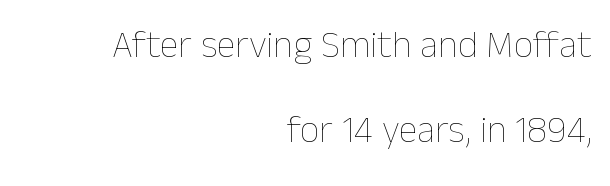
The image shows 38 px thin type, upright; set right-aligned, loose line spacing (2.25x), normal letter spacing, not underlined; low stroke contrast and a medium x-height.
